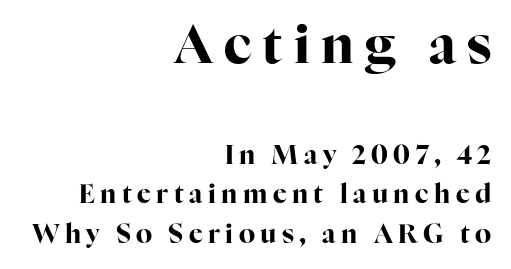
The passage shown is typeset with a serif family. The earlier block is typeset at a bigger size than the later block. Rule under the text: the space is simply empty. Notice how the stems are strictly vertical — no italics here. Spacing between characters has been opened up far beyond the box default.
